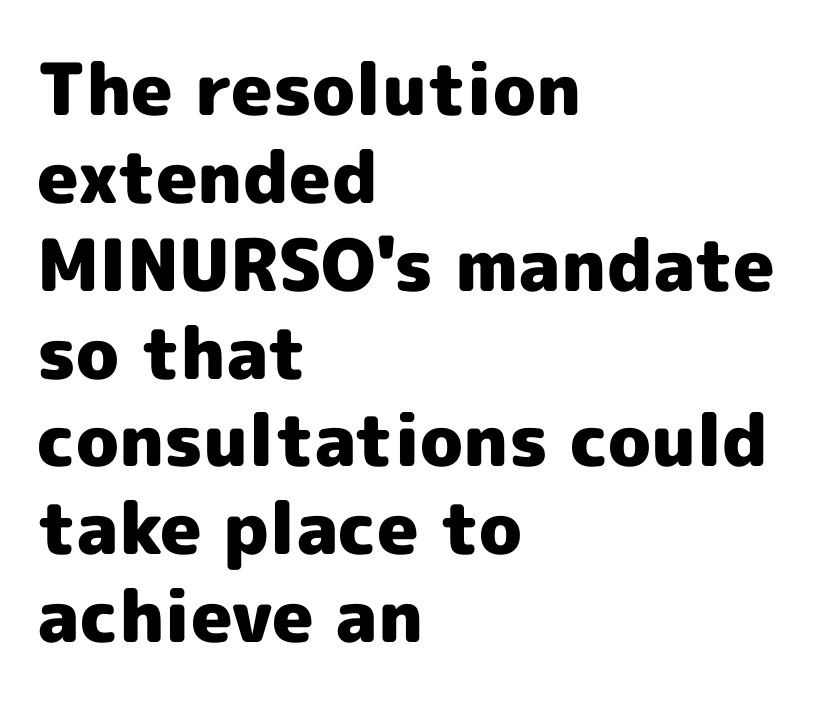
The image shows 72 px heavy sans-serif type, upright; set left-aligned, line spacing 1.22x, normal letter spacing, not underlined; a medium x-height.
